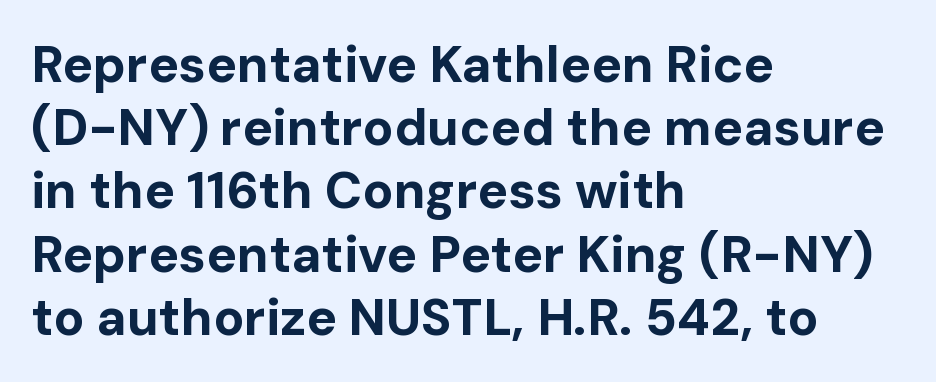
These lines stack with their left ends in a neat column. A typesetter would mark this as roman, not italic. I'd call this a sans setting — the letters go barefoot. Pretty heavy lettering here — definitely bold.
